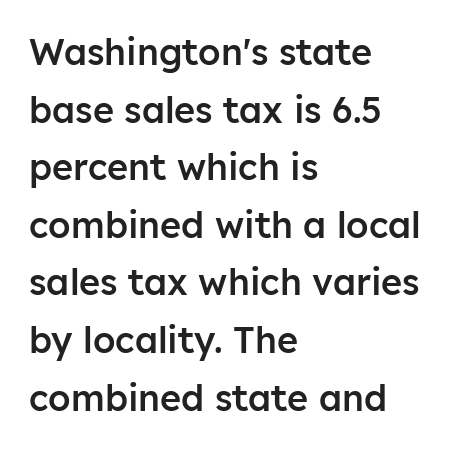
{"serif": "no", "italic": "no", "bold": "semi", "weight": "semibold", "width": "normal", "stroke_contrast": "low", "x_height": "medium", "monospaced": "no", "underline": "no", "align": "left", "line_spacing": "normal", "line_spacing_ratio": 1.6, "letter_spacing": "normal", "letter_spacing_em": 0.0, "glyph_px": 36}
